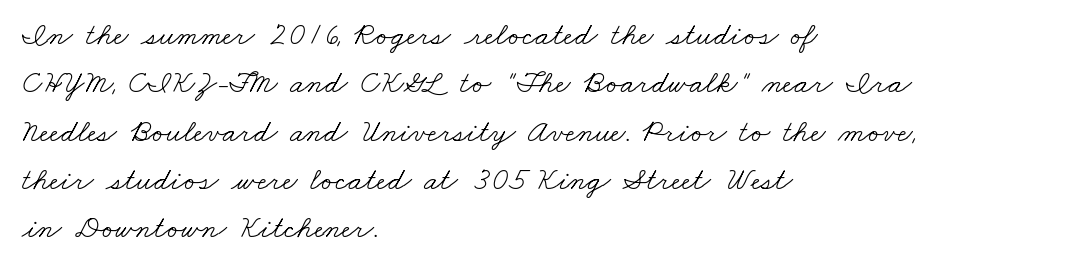
The image shows 32 px light, wide serif type; set left-aligned, normal line spacing (1.51x), normal letter spacing, not underlined; low stroke contrast and a small x-height.
